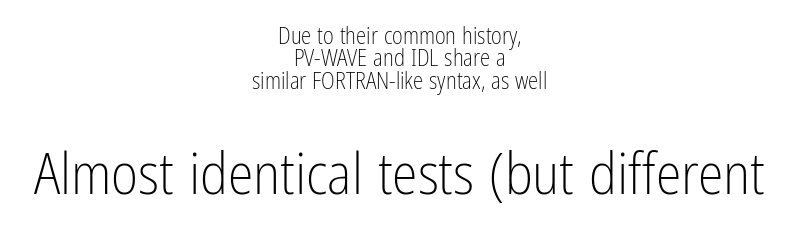
Q: Is the text bold? A: No.
Q: Is the text italic (slanted)? A: No, it is upright.
Q: Is the typeface a serif or a sans-serif typeface? A: Sans-serif.
Q: Is the text underlined? A: No.
Q: How is the paragraph aligned? A: Centered.
Q: Is the spacing between letters normal or unusually wide? A: Normal.
Q: Is the spacing between lines tight, normal or loose? A: Tight.
Q: Which block of text is set in a larger size, the first (top) or the second (bottom)? A: The second (bottom) one.
Q: Width (condensed, normal, or wide)? A: Condensed.
Q: Stroke contrast? A: Low.
Q: x-height? A: Medium.
Q: Monospaced? A: No.
